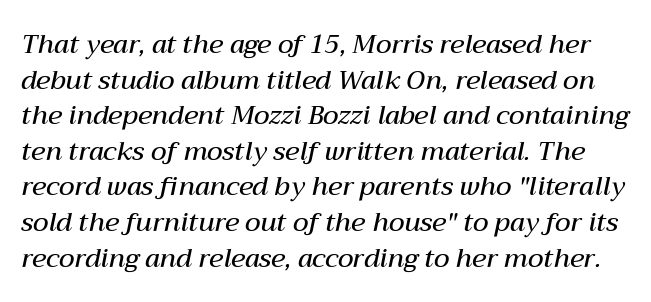
Q: Is the text bold? A: Semi-bold.
Q: Is the text italic (slanted)? A: Yes, it leans right by about 12 degrees.
Q: Is the text underlined? A: No.
Q: Is the spacing between letters normal or unusually wide? A: Normal.
Q: Is the spacing between lines tight, normal or loose? A: Normal.
